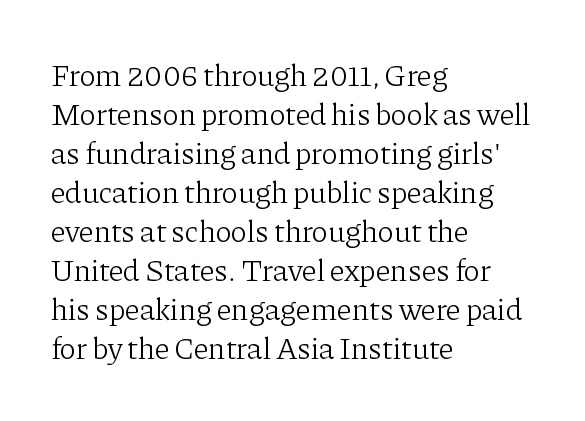
{"serif": "yes", "italic": "no", "bold": "no", "weight": "light", "width": "normal", "stroke_contrast": "low", "x_height": "medium", "monospaced": "no", "underline": "no", "align": "left", "line_spacing": "normal", "line_spacing_ratio": 1.26, "letter_spacing": "normal", "letter_spacing_em": 0.0, "glyph_px": 31}
